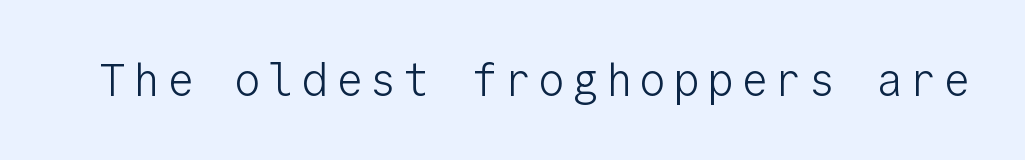
The image shows 45 px light sans-serif type, upright, monospaced; set not underlined; low stroke contrast and a medium x-height.
